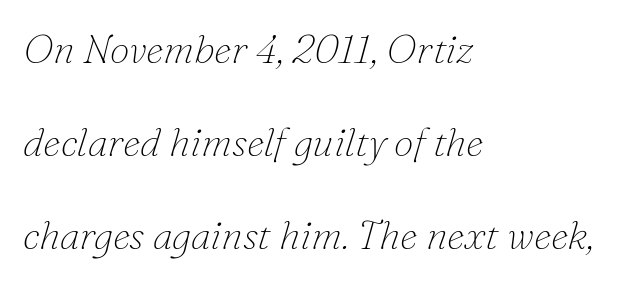
Q: Is the text bold? A: No.
Q: Is the text italic (slanted)? A: Yes, it leans right by about 16 degrees.
Q: Is the typeface a serif or a sans-serif typeface? A: Serif.
Q: Is the text underlined? A: No.
Q: How is the paragraph aligned? A: Left-aligned.
Q: Is the spacing between letters normal or unusually wide? A: Normal.
Q: Is the spacing between lines tight, normal or loose? A: Loose.
Q: Width (condensed, normal, or wide)? A: Normal.
Q: Stroke contrast? A: Low.
Q: x-height? A: Small.
Q: Monospaced? A: No.
